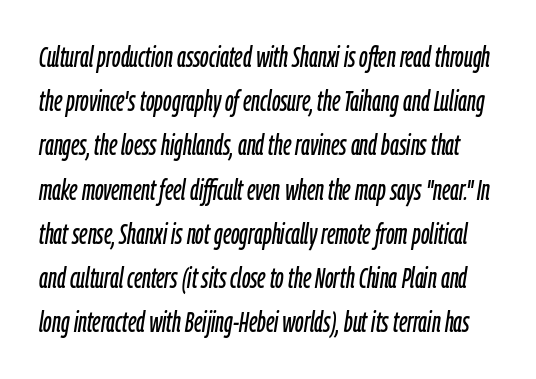
Character widths vary here, with narrow letters taking less room than wide ones. Standard letterfit; no display-style spreading of the glyphs. Check the space under the baseline: it is left empty. The lines sit at an ordinary, default distance from one another.
